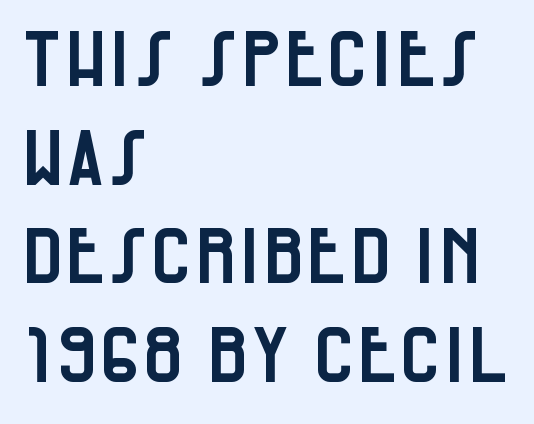
{"serif": "no", "italic": "no", "width": "condensed", "stroke_contrast": "low", "x_height": "large", "monospaced": "no", "underline": "no", "align": "left", "line_spacing": "normal", "line_spacing_ratio": 1.28, "letter_spacing": "normal", "letter_spacing_em": 0.0, "glyph_px": 77}
